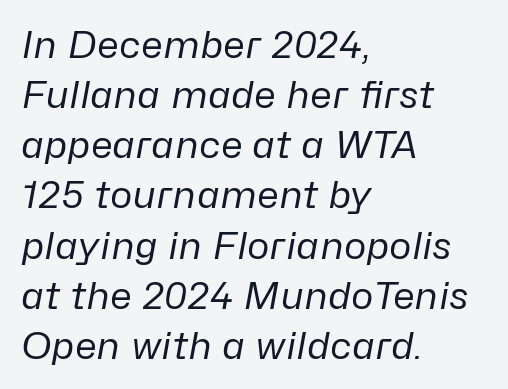
Q: Is the text bold? A: No.
Q: Is the text italic (slanted)? A: Yes, it leans right by about 10 degrees.
Q: Is the text underlined? A: No.
Q: How is the paragraph aligned? A: Left-aligned.
Q: Is the spacing between letters normal or unusually wide? A: Normal.
Q: Is the spacing between lines tight, normal or loose? A: Normal.
Q: Width (condensed, normal, or wide)? A: Normal.
Q: Stroke contrast? A: Low.
Q: x-height? A: Medium.
Q: Monospaced? A: No.
